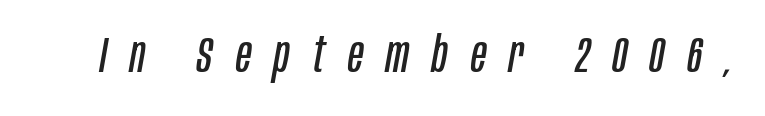
The image shows 50 px regular-weight, condensed type, italic (leaning right); set unusually wide letter spacing (+0.46 em), not underlined; low stroke contrast and a large x-height.
